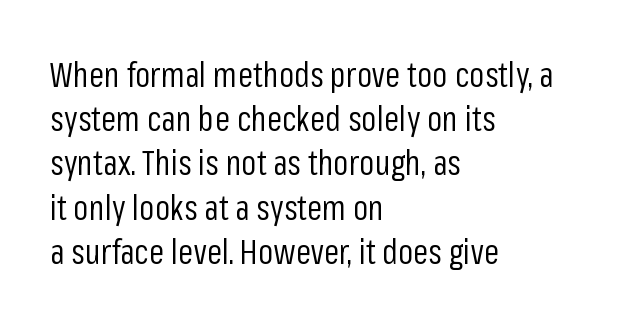
You can tell from the bare stems that sans-serif type was used. The zone under the glyphs is completely vacant. Whoever set this chose a conventional vertical rhythm. The strokes carry an ordinary text weight at most. Standard letterfit; no display-style spreading of the glyphs. These lines stack with their left ends in a neat column.
